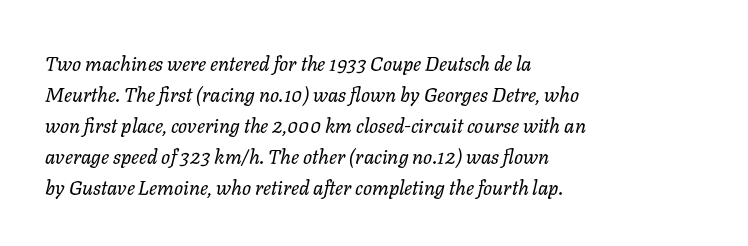
{"italic": "yes", "lean": "right", "slant_degrees": 11, "bold": "no", "underline": "no", "align": "left", "line_spacing": "normal", "line_spacing_ratio": 1.55, "letter_spacing": "normal", "letter_spacing_em": 0.0, "glyph_px": 20}
